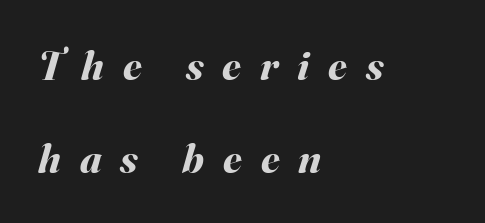
The image shows 42 px bold type, italic (leaning right); set left-aligned, loose line spacing (2.22x), unusually wide letter spacing (+0.45 em), not underlined; medium stroke contrast and a small x-height.
